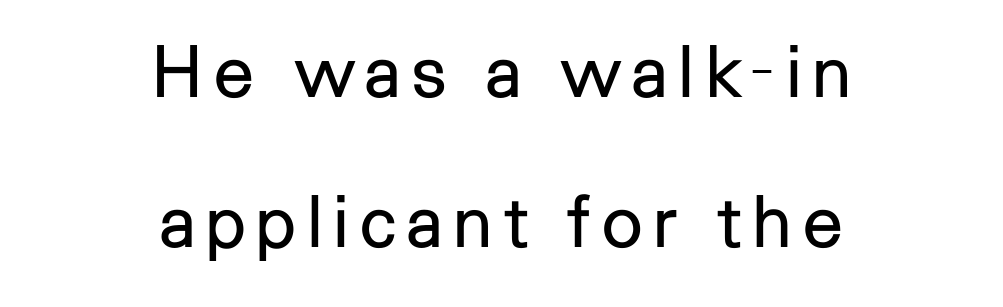
Q: Is the text bold? A: No.
Q: Is the text italic (slanted)? A: No, it is upright.
Q: Is the typeface a serif or a sans-serif typeface? A: Sans-serif.
Q: Is the text underlined? A: No.
Q: How is the paragraph aligned? A: Centered.
Q: Is the spacing between lines tight, normal or loose? A: Loose.
Q: Width (condensed, normal, or wide)? A: Normal.
Q: Stroke contrast? A: Low.
Q: x-height? A: Medium.
Q: Monospaced? A: No.
